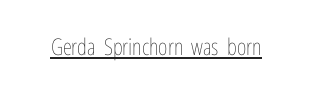
{"italic": "no", "bold": "no", "underline": "yes", "letter_spacing": "normal", "letter_spacing_em": 0.0, "glyph_px": 23}
